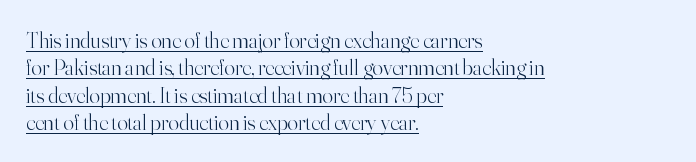
Q: Is the text bold? A: No.
Q: Is the text italic (slanted)? A: No, it is upright.
Q: Is the text underlined? A: Yes.
Q: How is the paragraph aligned? A: Left-aligned.
Q: Is the spacing between letters normal or unusually wide? A: Normal.
